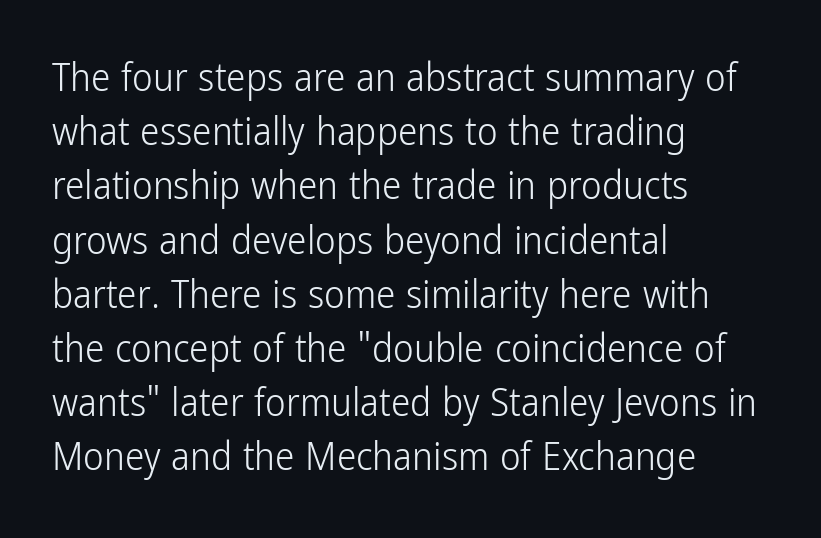
{"serif": "no", "italic": "no", "bold": "no", "weight": "light", "width": "condensed", "stroke_contrast": "low", "x_height": "medium", "monospaced": "no", "underline": "no", "align": "left", "line_spacing": "normal", "line_spacing_ratio": 1.39, "letter_spacing": "normal", "letter_spacing_em": 0.0, "glyph_px": 39}
